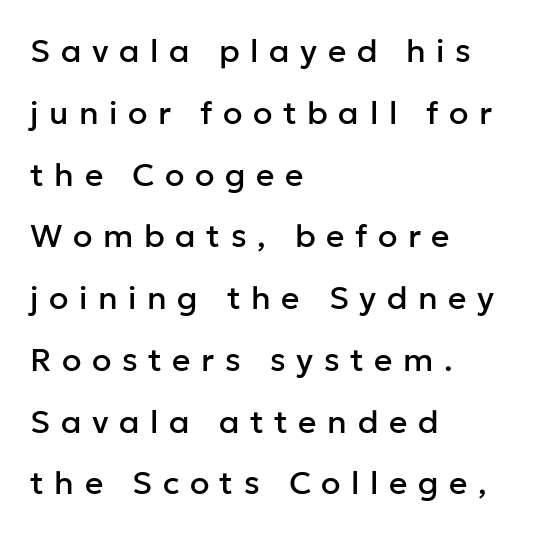
Descender tails drop into unmarked territory. This sample uses an upright cut, with every glyph sitting square on the baseline. All the whitespace from short lines collects on the right. Proportional: the letters do not fall into vertical columns.
